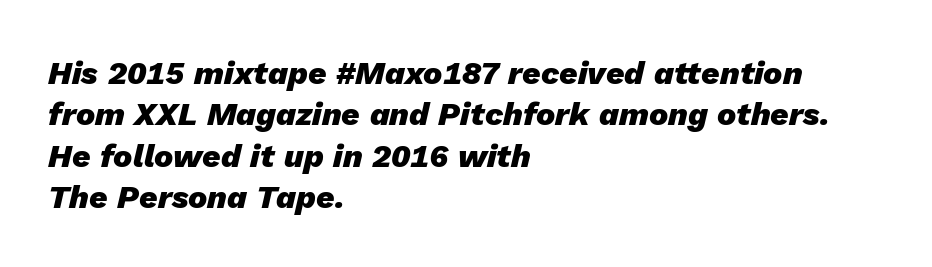
Q: Is the text bold? A: Yes.
Q: Is the text italic (slanted)? A: Yes, it leans right by about 13 degrees.
Q: Is the text underlined? A: No.
Q: How is the paragraph aligned? A: Left-aligned.
Q: Is the spacing between letters normal or unusually wide? A: Normal.
Q: Is the spacing between lines tight, normal or loose? A: Normal.
Q: Width (condensed, normal, or wide)? A: Normal.
Q: Stroke contrast? A: Low.
Q: x-height? A: Medium.
Q: Monospaced? A: No.
